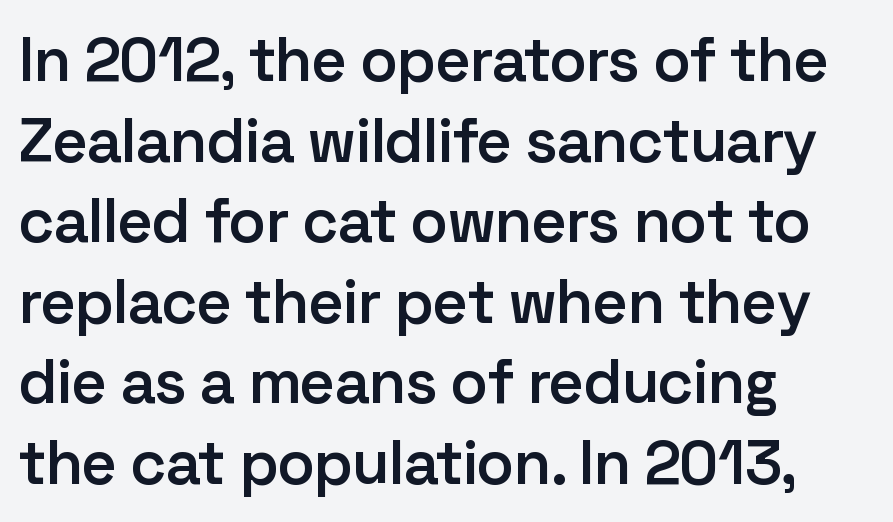
{"serif": "no", "italic": "no", "bold": "semi", "weight": "semibold", "width": "normal", "stroke_contrast": "low", "x_height": "medium", "monospaced": "no", "underline": "no", "align": "left", "line_spacing": "normal", "line_spacing_ratio": 1.3, "letter_spacing": "normal", "letter_spacing_em": 0.0, "glyph_px": 62}
